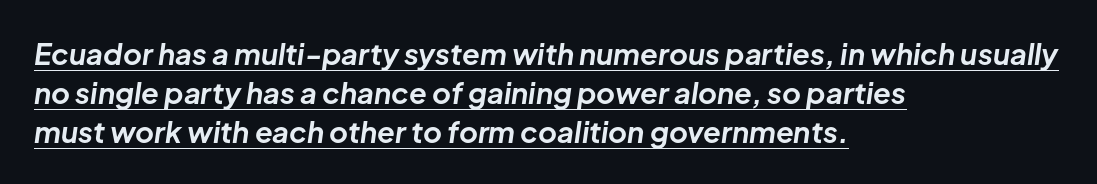
{"italic": "yes", "lean": "right", "slant_degrees": 8, "bold": "yes", "weight": "bold", "width": "normal", "stroke_contrast": "low", "x_height": "medium", "monospaced": "no", "underline": "yes", "align": "left", "line_spacing": "normal", "line_spacing_ratio": 1.34, "letter_spacing": "normal", "letter_spacing_em": 0.0, "glyph_px": 29}
